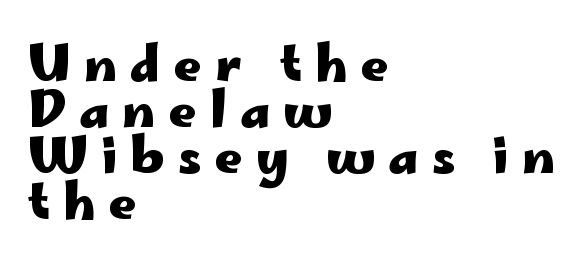
The image shows 48 px heavy, wide sans-serif type, upright; set left-aligned, tight line spacing (0.96x), unusually wide letter spacing (+0.28 em), not underlined; low stroke contrast and a small x-height.
